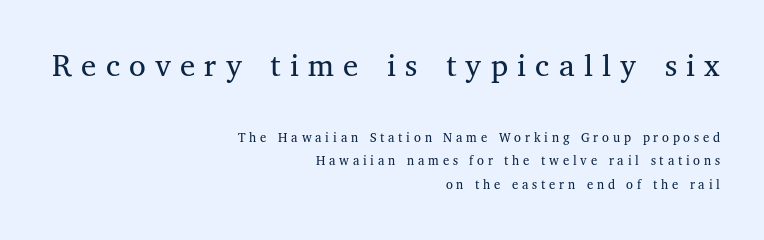
Q: Is the text bold? A: No.
Q: Is the text italic (slanted)? A: No, it is upright.
Q: Is the typeface a serif or a sans-serif typeface? A: Serif.
Q: Is the text underlined? A: No.
Q: How is the paragraph aligned? A: Right-aligned.
Q: Is the spacing between letters normal or unusually wide? A: Unusually wide.
Q: Is the spacing between lines tight, normal or loose? A: Normal.
Q: Which block of text is set in a larger size, the first (top) or the second (bottom)? A: The first (top) one.
Q: Width (condensed, normal, or wide)? A: Normal.
Q: Stroke contrast? A: Medium.
Q: x-height? A: Medium.
Q: Monospaced? A: No.
